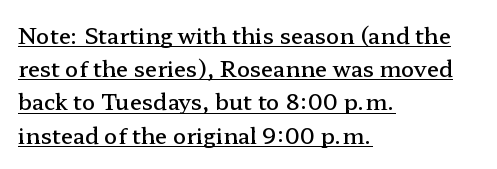
The image shows 22 px text type, upright; set left-aligned, normal line spacing (1.51x), normal letter spacing, underlined.
